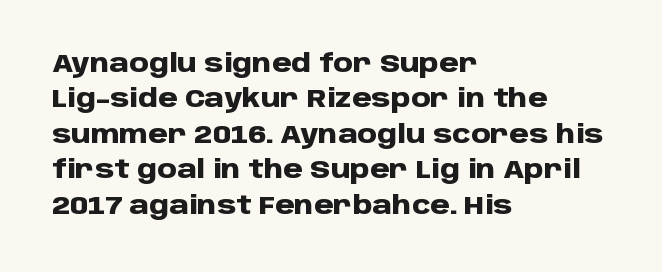
{"italic": "no", "bold": "yes", "underline": "no", "align": "left", "line_spacing": "normal", "line_spacing_ratio": 1.42, "letter_spacing": "normal", "letter_spacing_em": 0.0, "glyph_px": 25}
